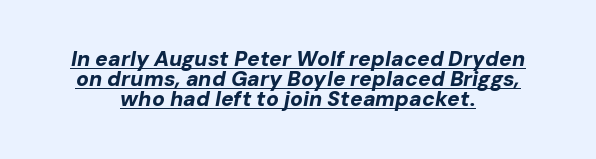
{"italic": "yes", "lean": "right", "slant_degrees": 10, "bold": "yes", "underline": "yes", "align": "center", "line_spacing": "tight", "line_spacing_ratio": 0.96, "letter_spacing": "normal", "letter_spacing_em": 0.0, "glyph_px": 21}
